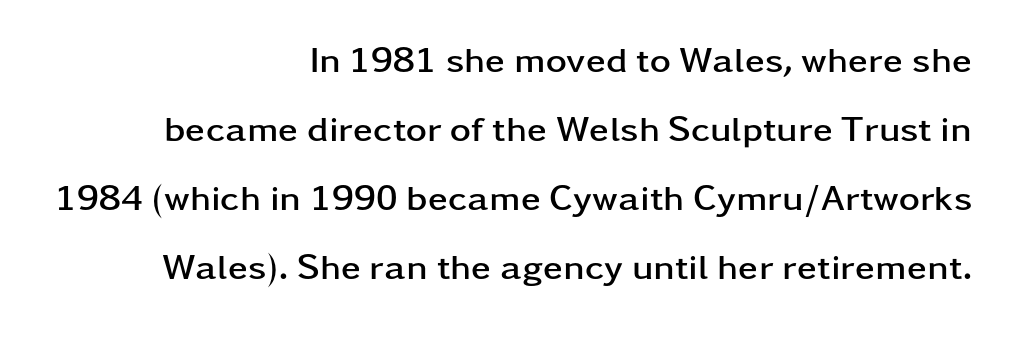
Q: Is the text bold? A: Yes.
Q: Is the text italic (slanted)? A: No, it is upright.
Q: Is the typeface a serif or a sans-serif typeface? A: Sans-serif.
Q: Is the text underlined? A: No.
Q: How is the paragraph aligned? A: Right-aligned.
Q: Is the spacing between letters normal or unusually wide? A: Normal.
Q: Is the spacing between lines tight, normal or loose? A: Loose.
Q: Width (condensed, normal, or wide)? A: Wide.
Q: Stroke contrast? A: Low.
Q: x-height? A: Medium.
Q: Monospaced? A: No.
